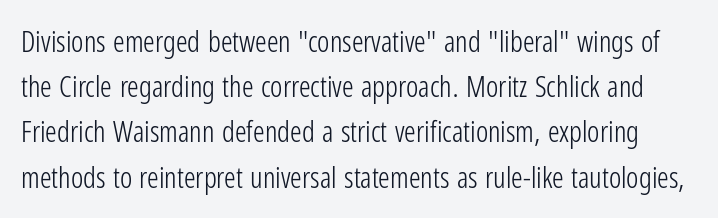
Q: Is the text bold? A: No.
Q: Is the text italic (slanted)? A: No, it is upright.
Q: Is the typeface a serif or a sans-serif typeface? A: Sans-serif.
Q: Is the text underlined? A: No.
Q: Is the spacing between letters normal or unusually wide? A: Normal.
Q: Is the spacing between lines tight, normal or loose? A: Normal.
Q: Width (condensed, normal, or wide)? A: Condensed.
Q: Stroke contrast? A: Low.
Q: x-height? A: Medium.
Q: Monospaced? A: No.
